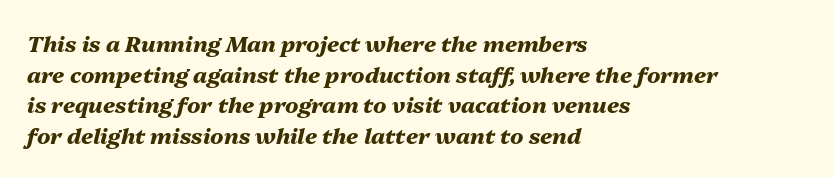
{"italic": "yes", "lean": "right", "slant_degrees": 13, "bold": "yes", "underline": "no", "align": "left", "line_spacing": "normal", "line_spacing_ratio": 1.39, "letter_spacing": "normal", "letter_spacing_em": 0.0, "glyph_px": 22}
